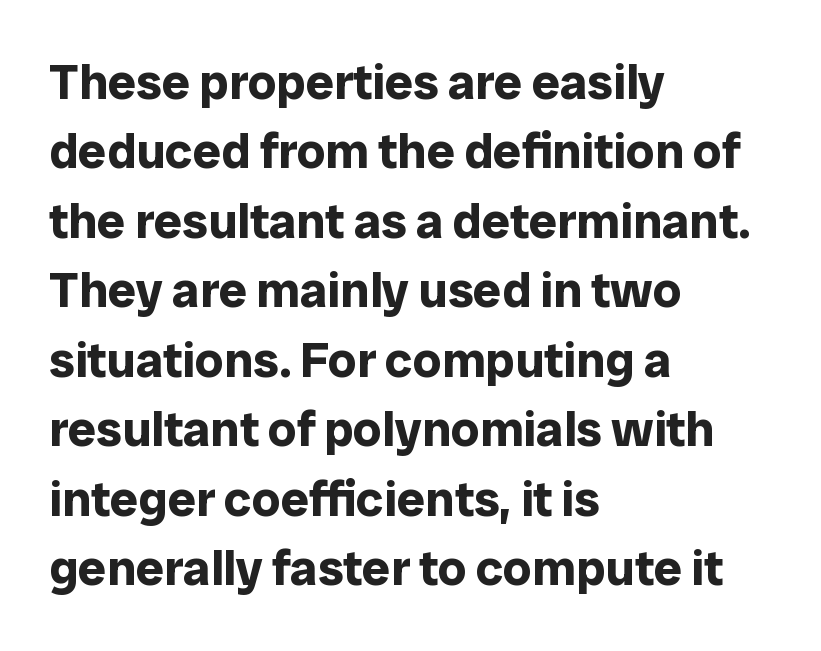
The image shows 50 px bold sans-serif type, upright; set left-aligned, normal line spacing (1.39x), normal letter spacing, not underlined; low stroke contrast and a medium x-height.
